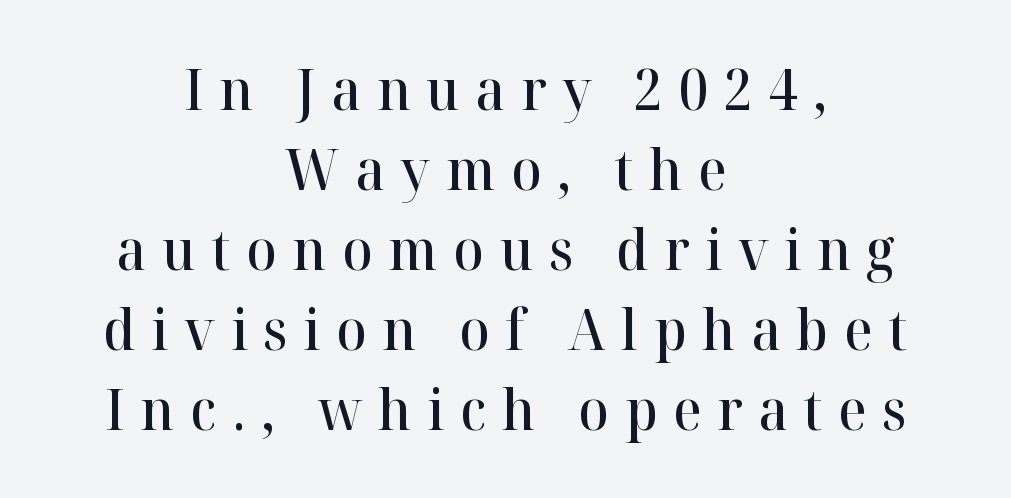
This sample is center-justified, so both line endings float freely. You could not count columns in this text — the font is proportionally spaced. Type without underlining. A typesetter would label this face a serif. The type is letterspaced generously, with wide tracking. Vertically, the passage feels balanced, rows spaced as you'd expect.
